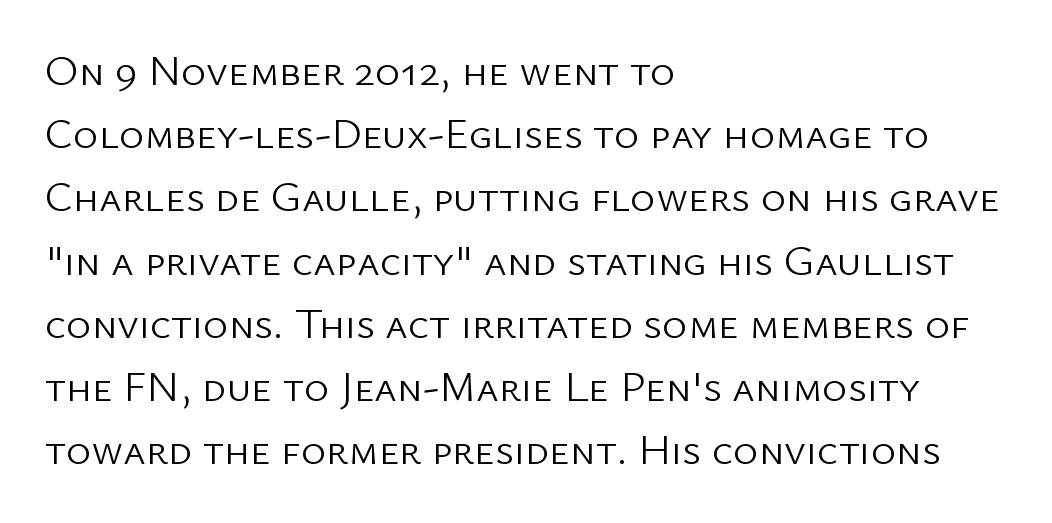
Q: Is the text bold? A: No.
Q: Is the text italic (slanted)? A: No, it is upright.
Q: Is the typeface a serif or a sans-serif typeface? A: Sans-serif.
Q: Is the text underlined? A: No.
Q: How is the paragraph aligned? A: Left-aligned.
Q: Is the spacing between letters normal or unusually wide? A: Normal.
Q: Is the spacing between lines tight, normal or loose? A: Normal.
Q: Width (condensed, normal, or wide)? A: Normal.
Q: Stroke contrast? A: Low.
Q: x-height? A: Medium.
Q: Monospaced? A: No.
